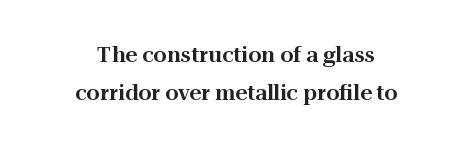
The image shows 21 px text type, upright; set centered, line spacing 1.8x, normal letter spacing, not underlined.
